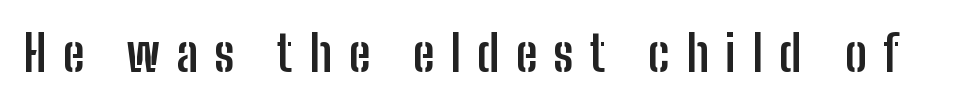
The image shows 49 px semibold, condensed sans-serif type, upright; set unusually wide letter spacing (+0.33 em), not underlined; low stroke contrast and a medium x-height.
